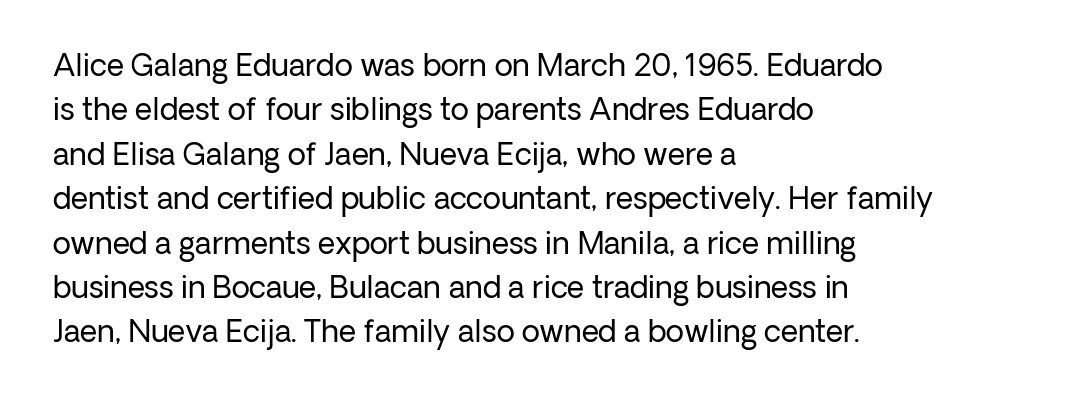
All the whitespace from short lines collects on the right. Check under the words: just untouched page. The horizontal fit of the characters is conventional and even. Grotesque or geometric, the face here clearly has no serifs.
